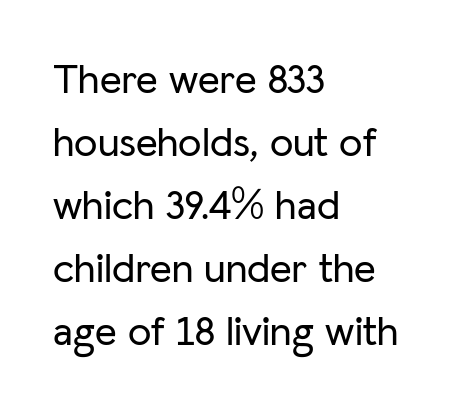
Q: Is the text italic (slanted)? A: No, it is upright.
Q: Is the typeface a serif or a sans-serif typeface? A: Sans-serif.
Q: Is the text underlined? A: No.
Q: How is the paragraph aligned? A: Left-aligned.
Q: Is the spacing between letters normal or unusually wide? A: Normal.
Q: Is the spacing between lines tight, normal or loose? A: Normal.
Q: Width (condensed, normal, or wide)? A: Normal.
Q: Stroke contrast? A: Low.
Q: x-height? A: Medium.
Q: Monospaced? A: No.
